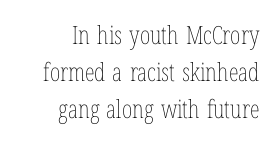
Notice how the stems are strictly vertical — no italics here. Does the leading feel generous? No, just average. The cut favours lightness, reaching ordinary text weight at its darkest. No extra tracking has been applied to these lines.
